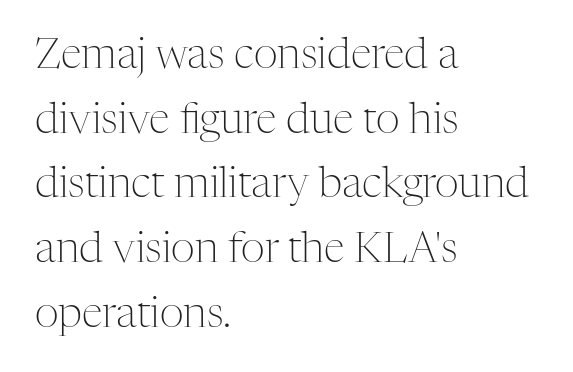
In CSS terms this would be text-align: left. Character widths vary here, with narrow letters taking less room than wide ones. Upright lettering throughout. These lines sit exactly where default settings would place them.
